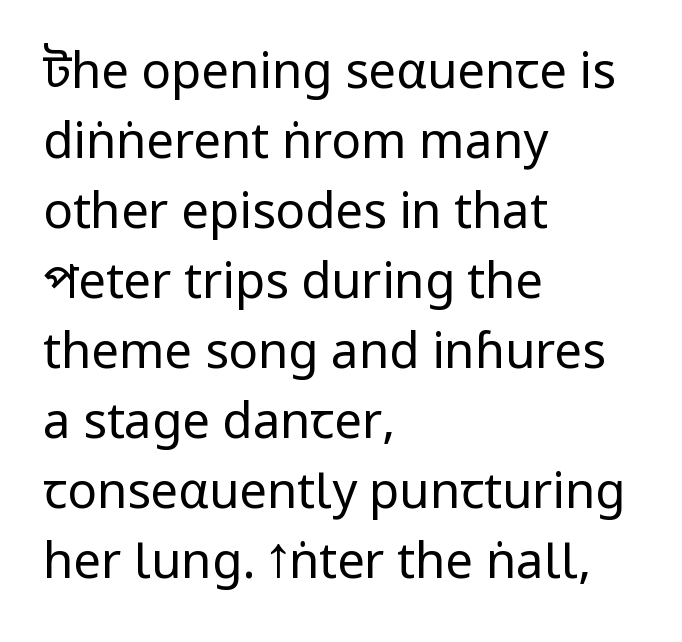
Rule under the text: the space is simply empty. Leading matches the norm, producing a regular column. Posture: vertical. The typeface chosen for these lines omits serifs. The strokes are not fattened; the text isn't bold. The line texture is even and compact thanks to regular tracking.
